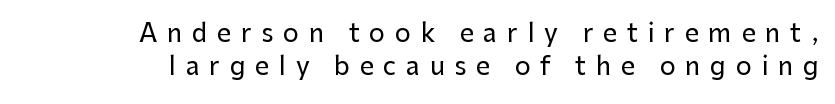
The image shows 25 px text type, upright; set right-aligned, normal line spacing (1.31x), unusually wide letter spacing (+0.39 em), not underlined.
